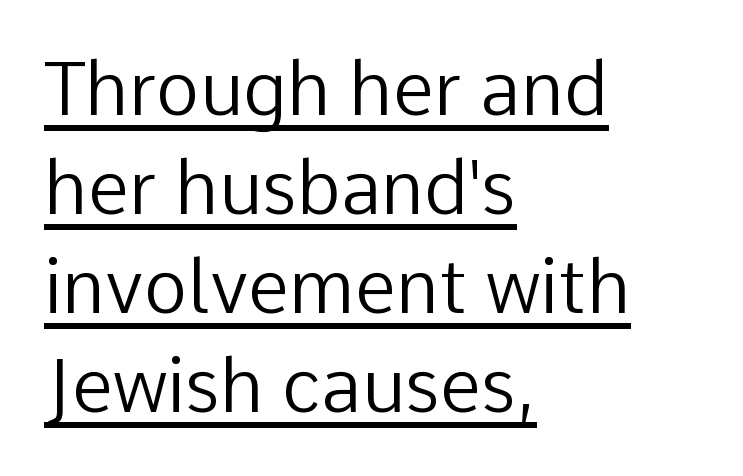
On a weight scale, this lands at 450 or below. Line spacing here is normal. These lines are rendered in a variable-pitch font. All the whitespace from short lines collects on the right. Is there any slant? The stems are plumb.
